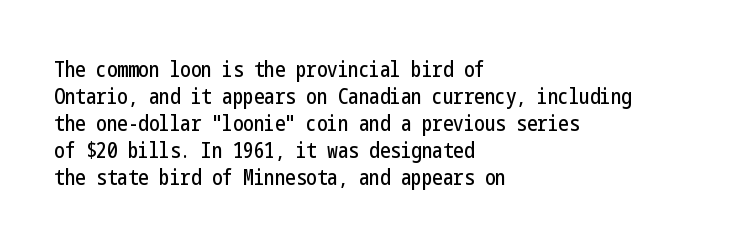
The image shows 21 px text type, upright; set left-aligned, normal line spacing (1.28x), normal letter spacing, not underlined.
